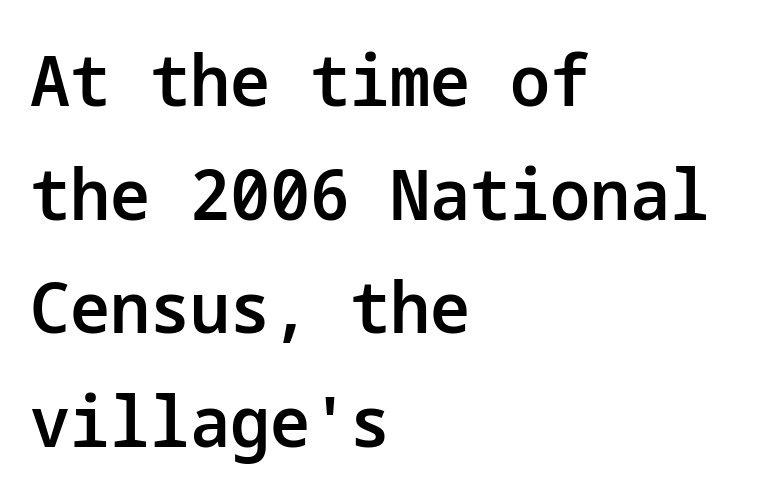
What's the leading like? Ordinary, nothing unusual. When letters stand straight like this, we call the style roman or upright. Descenders hang freely into open space. In terms of weight, the rendering is demibold, just under bold. Between one letter and the next there's only the usual sliver of space. Alignment: flush left.
